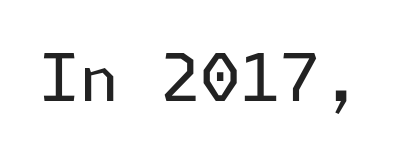
The image shows 65 px regular-weight sans-serif type, upright; set normal letter spacing, not underlined; low stroke contrast and a medium x-height.
